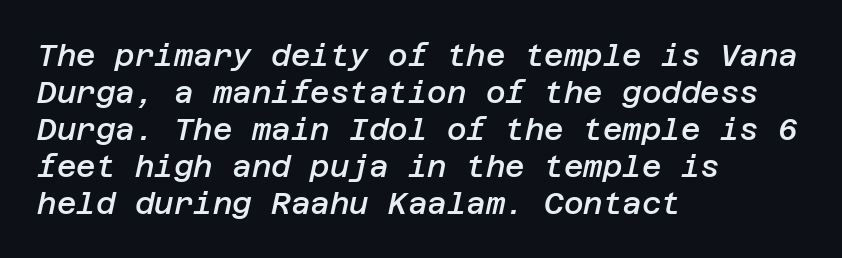
If you drew a ruler down the left edge, every line would touch it. Unmarked baselines from the first word to the last. These words are printed semibold, heavier than regular yet not bold. The passage shown leans; its letterforms are oblique. Tracking value appears to be zero — textbook default spacing.
